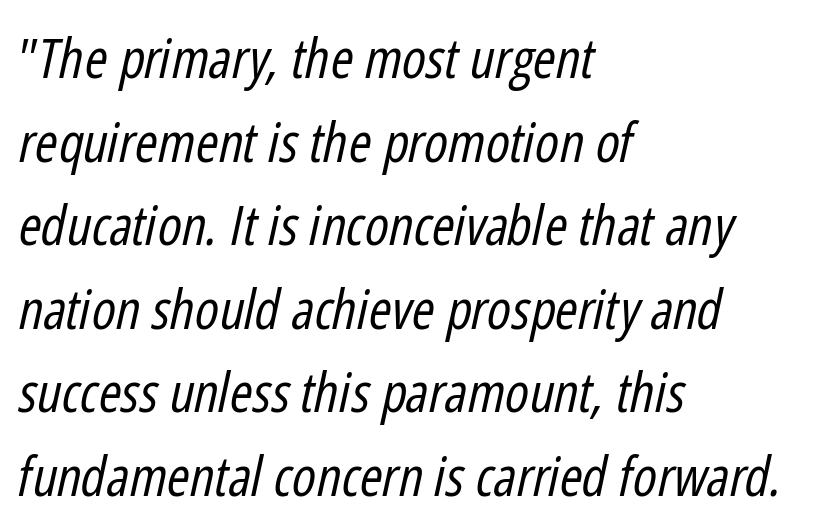
{"italic": "yes", "lean": "right", "slant_degrees": 12, "bold": "no", "weight": "regular", "width": "condensed", "stroke_contrast": "low", "x_height": "medium", "monospaced": "no", "underline": "no", "align": "left", "line_spacing": "normal", "line_spacing_ratio": 1.52, "letter_spacing": "normal", "letter_spacing_em": 0.0, "glyph_px": 55}
